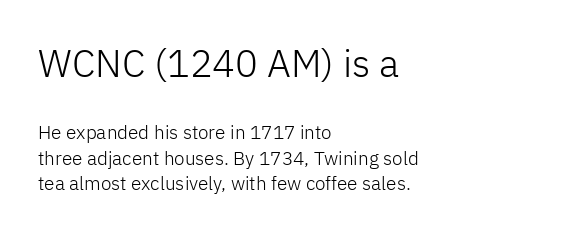
{"serif": "no", "italic": "no", "bold": "no", "weight": "light", "width": "normal", "stroke_contrast": "low", "x_height": "medium", "monospaced": "no", "underline": "no", "align": "left", "line_spacing": "normal", "line_spacing_ratio": 1.34, "letter_spacing": "normal", "letter_spacing_em": 0.0, "larger_block": "first", "size_ratio": 2.0, "glyph_px": 38}
